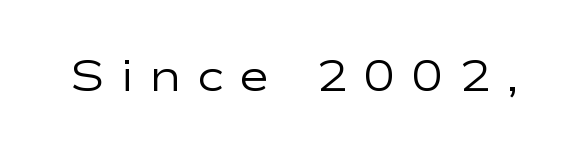
The image shows 43 px regular-weight, wide sans-serif type, upright; set unusually wide letter spacing (+0.36 em), not underlined; low stroke contrast and a medium x-height.
